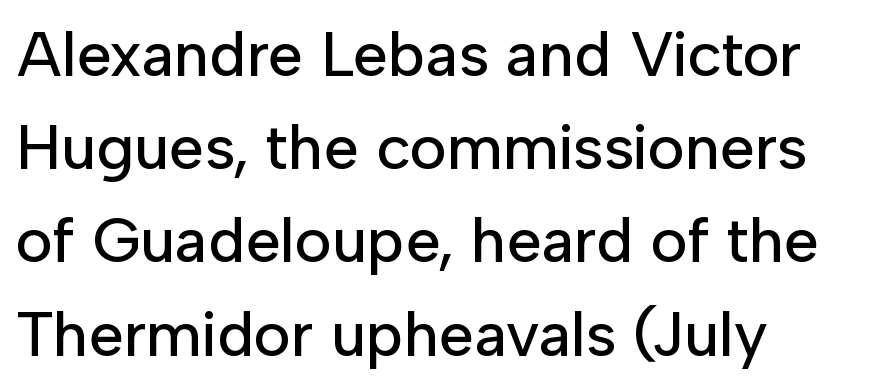
A sans-serif font was chosen for this passage. Bare-footed words on every line. Is this a fixed-width face? No — the glyphs have proportional, varying widths. Characters follow at the spacing the type designer built in.
